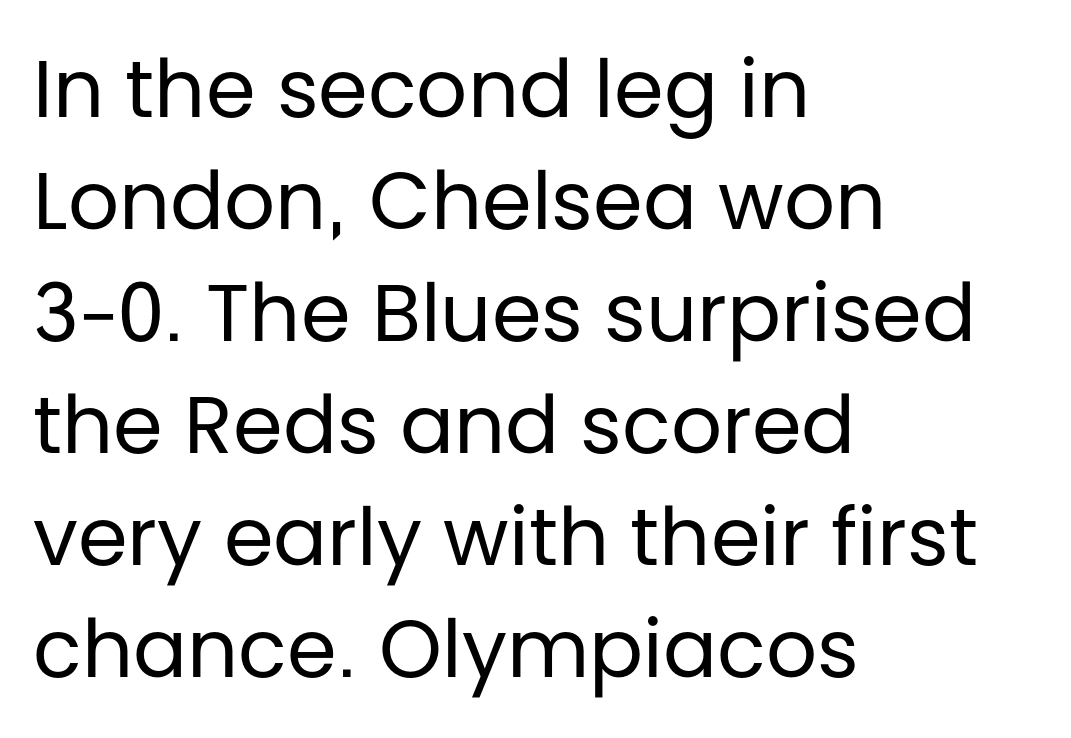
The image shows 80 px regular-weight sans-serif type, upright; set left-aligned, normal line spacing (1.4x), normal letter spacing, not underlined; low stroke contrast and a large x-height.
